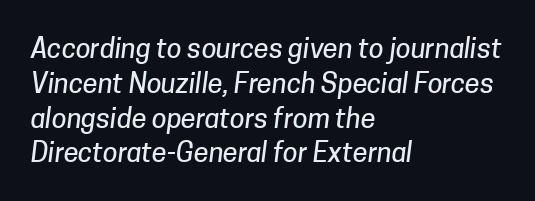
{"underline": "no", "align": "left", "line_spacing": "normal", "line_spacing_ratio": 1.29, "letter_spacing": "normal", "letter_spacing_em": 0.0, "glyph_px": 27}
